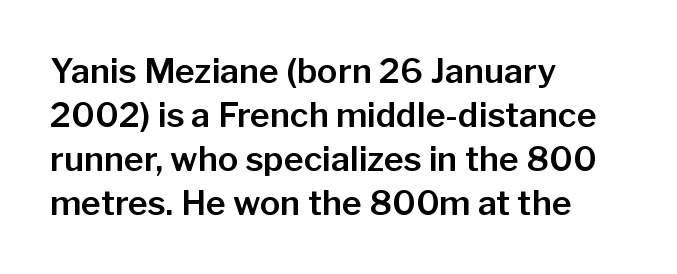
Q: Is the text italic (slanted)? A: No, it is upright.
Q: Is the typeface a serif or a sans-serif typeface? A: Sans-serif.
Q: Is the text underlined? A: No.
Q: How is the paragraph aligned? A: Left-aligned.
Q: Is the spacing between letters normal or unusually wide? A: Normal.
Q: Is the spacing between lines tight, normal or loose? A: Normal.
Q: Width (condensed, normal, or wide)? A: Normal.
Q: Stroke contrast? A: Low.
Q: x-height? A: Medium.
Q: Monospaced? A: No.
